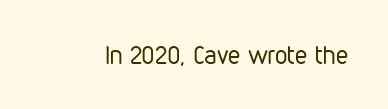
The image shows 25 px text type, upright; set normal letter spacing, not underlined.
